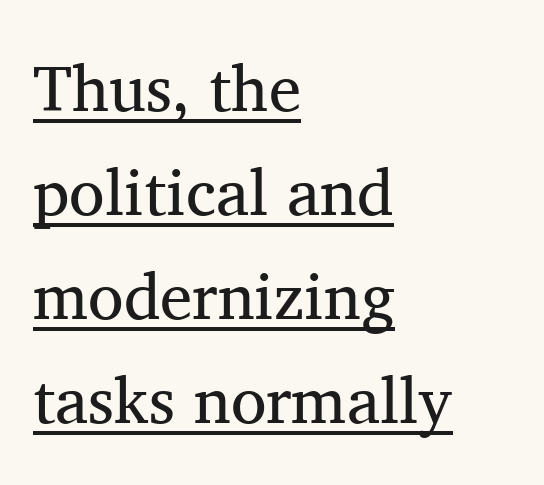
Does extra space separate the letters? No, they use regular spacing. The rendering uses the underline text-decoration. The axis of the letterforms is exactly vertical. Ink coverage per letter is moderate at most.
